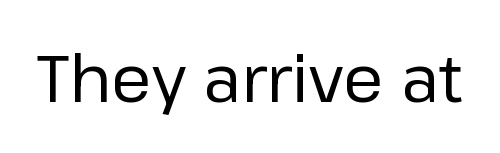
You can tell it's not italic because the verticals are truly vertical. Think of a printed novel: that variable character pitch is what you see here. This rendering employs a face without finishing strokes, i.e., a sans-serif. The area under the type is left untouched. On a weight scale, this lands at 450 or below.
